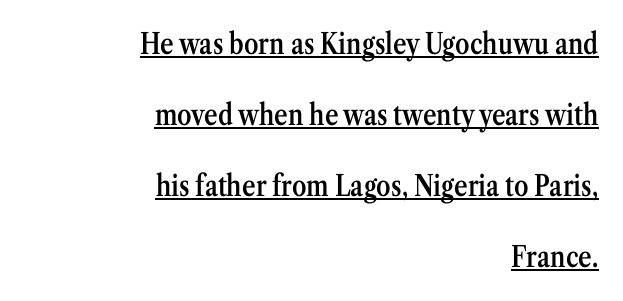
Spacing verdict: proportional, widths tailored to each character. To sum up the face: it has serifs. You could call the tracking neutral — neither tight nor loose. Leading: increased. These lines stack with their right ends in a neat column.
